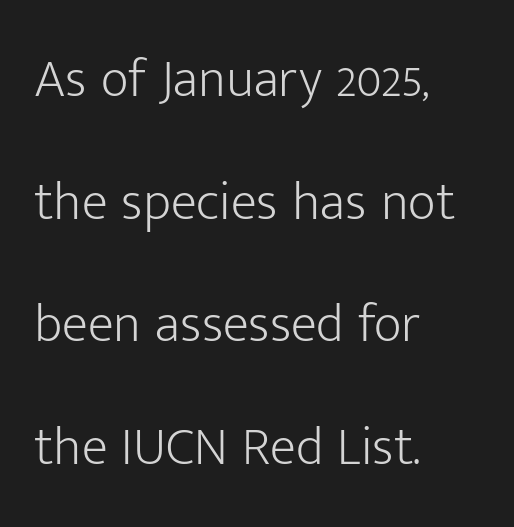
A clean baseline with only descenders dipping below it. Does the copy run flush right? No — it runs flush left. The typography opts for an upright posture over an oblique one. Look at the tracking — it's just the regular setting, nothing added.
